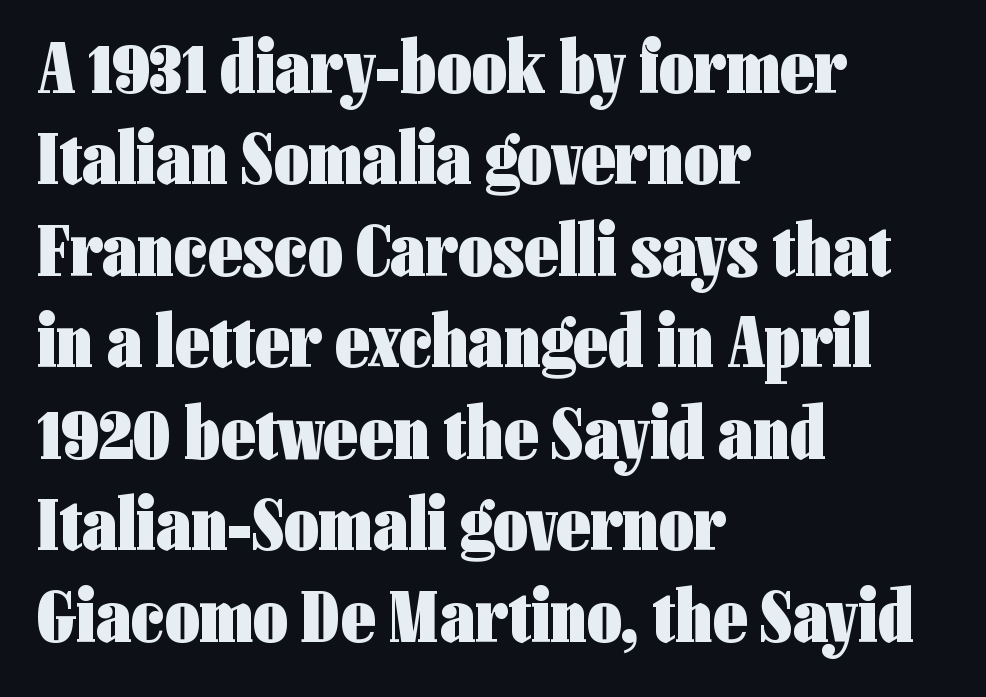
{"serif": "no", "italic": "no", "bold": "yes", "weight": "heavy", "width": "condensed", "stroke_contrast": "low", "x_height": "medium", "monospaced": "no", "underline": "no", "align": "left", "line_spacing_ratio": 1.22, "letter_spacing": "normal", "letter_spacing_em": 0.0, "glyph_px": 75}
